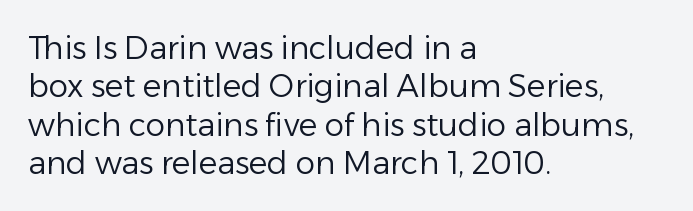
The image shows 31 px regular-weight sans-serif type, upright; set left-aligned, line spacing 1.24x, normal letter spacing, not underlined; low stroke contrast and a medium x-height.
